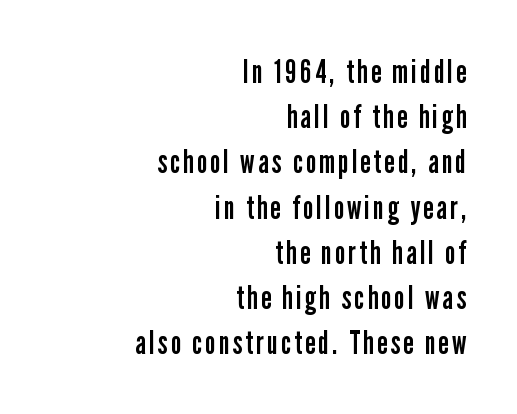
The image shows 33 px regular-weight, condensed sans-serif type, upright; set right-aligned, normal line spacing (1.37x), not underlined; low stroke contrast and a medium x-height.
